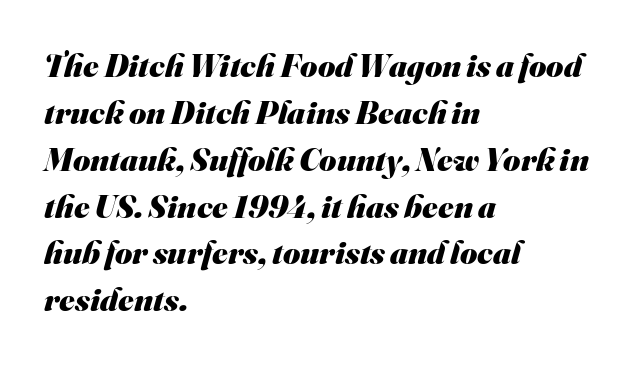
Does extra space separate the letters? No, they use regular spacing. Here the designer chose a conventional face with non-uniform glyph widths. The lines are quadded left. The foot of each line stays bare and open. Every letter is thick-stroked: bold, no question.
